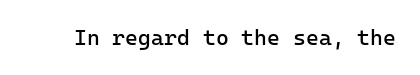
The image shows 22 px text type, upright; set normal letter spacing, not underlined.
